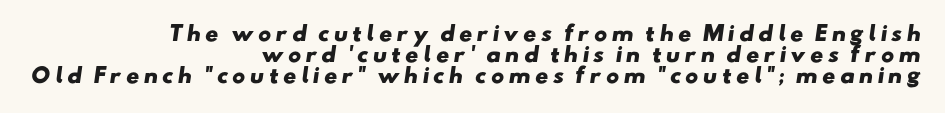
Q: Is the text bold? A: Yes.
Q: Is the text underlined? A: No.
Q: How is the paragraph aligned? A: Right-aligned.
Q: Is the spacing between letters normal or unusually wide? A: Unusually wide.
Q: Is the spacing between lines tight, normal or loose? A: Tight.
